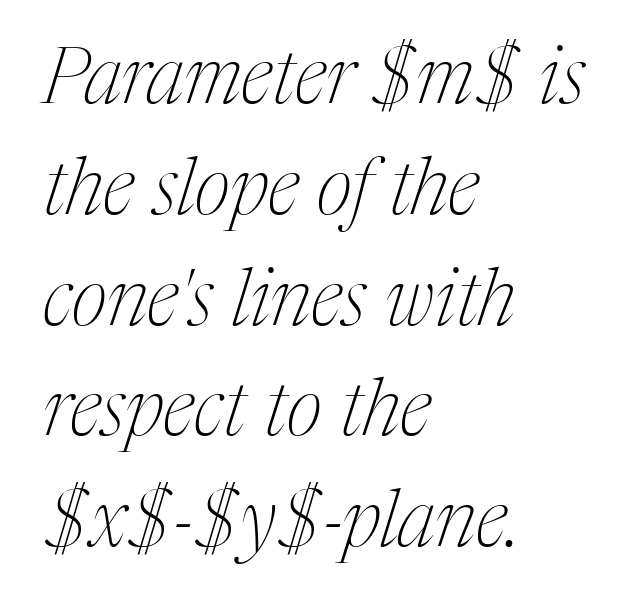
The image shows 78 px thin, condensed serif type, italic (leaning right); set left-aligned, normal line spacing (1.42x), normal letter spacing, not underlined; medium stroke contrast and a medium x-height.
